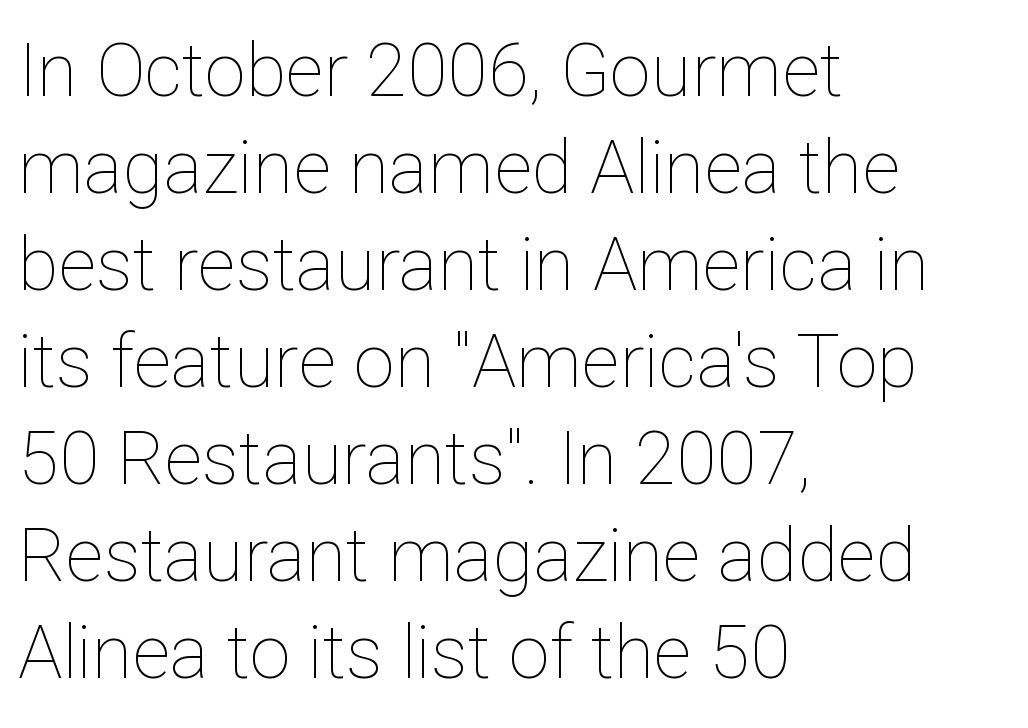
{"italic": "no", "bold": "no", "weight": "thin", "width": "normal", "stroke_contrast": "low", "x_height": "medium", "monospaced": "no", "underline": "no", "align": "left", "line_spacing": "normal", "line_spacing_ratio": 1.31, "letter_spacing": "normal", "letter_spacing_em": 0.0, "glyph_px": 74}
